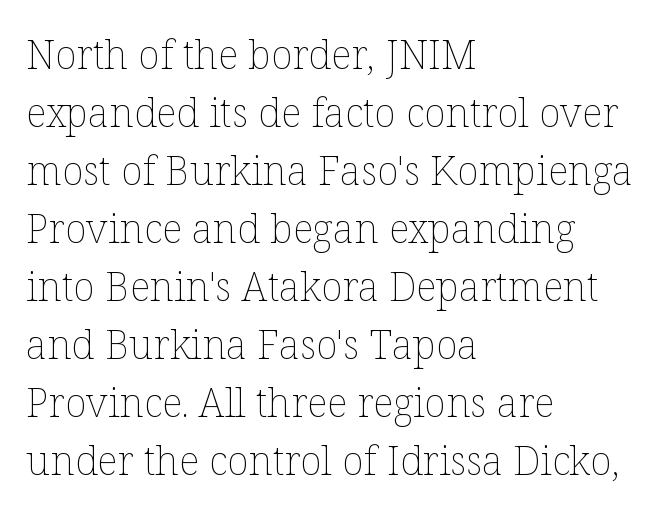
The image shows 40 px thin type, upright; set left-aligned, normal line spacing (1.45x), normal letter spacing, not underlined; low stroke contrast and a medium x-height.
